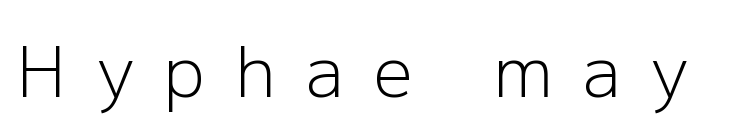
The image shows 69 px light sans-serif type, upright; set unusually wide letter spacing (+0.44 em), not underlined; low stroke contrast and a medium x-height.
